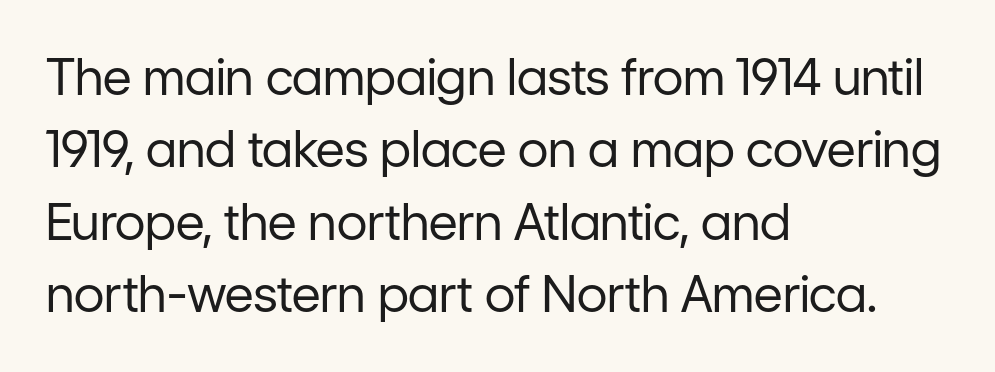
Q: Is the text bold? A: No.
Q: Is the text italic (slanted)? A: No, it is upright.
Q: Is the typeface a serif or a sans-serif typeface? A: Sans-serif.
Q: Is the text underlined? A: No.
Q: How is the paragraph aligned? A: Left-aligned.
Q: Is the spacing between letters normal or unusually wide? A: Normal.
Q: Is the spacing between lines tight, normal or loose? A: Normal.
Q: Width (condensed, normal, or wide)? A: Normal.
Q: Stroke contrast? A: Low.
Q: x-height? A: Medium.
Q: Monospaced? A: No.
